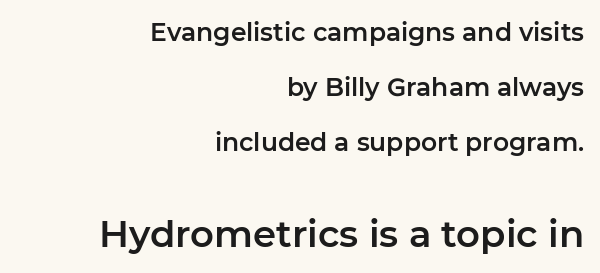
Short note: letters normally spaced. Regarding serifs, this sample does without them. Character size in the trailing block exceeds that of the leading block. What's the leading like? Stretched, with rows far apart.
